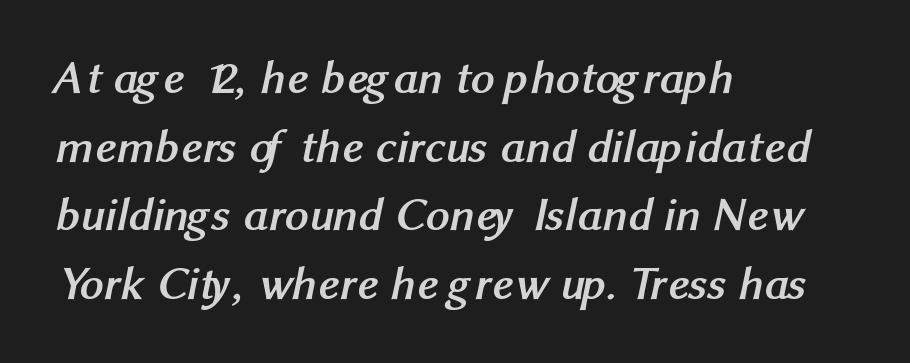
Looks like regular typesetting: each glyph gets only the width it needs. This is heavy type, rendered in bold. Successive baselines arrive at the customary interval. Note: no serifs on the glyphs. Alignment: flush left. Just letters on the line, the space beneath them empty.
